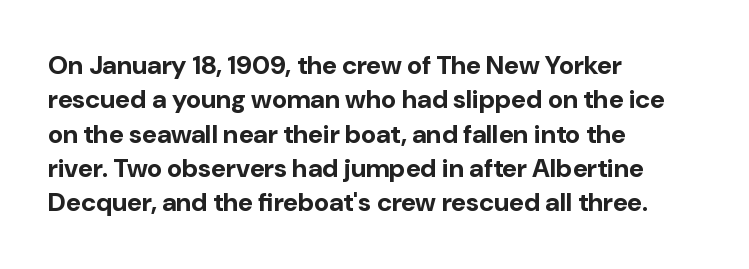
Q: Is the text bold? A: Yes.
Q: Is the text italic (slanted)? A: No, it is upright.
Q: Is the text underlined? A: No.
Q: How is the paragraph aligned? A: Left-aligned.
Q: Is the spacing between letters normal or unusually wide? A: Normal.
Q: Is the spacing between lines tight, normal or loose? A: Normal.
